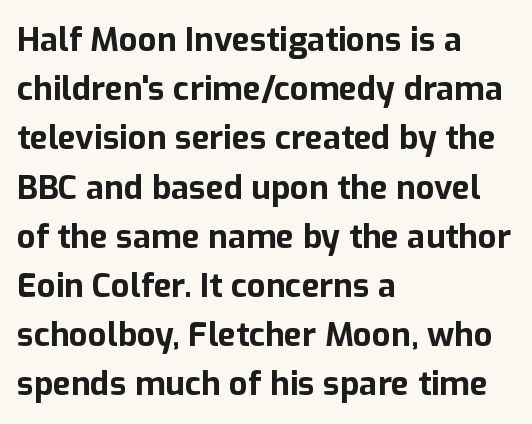
Q: Is the text bold? A: Yes.
Q: Is the text italic (slanted)? A: No, it is upright.
Q: Is the typeface a serif or a sans-serif typeface? A: Sans-serif.
Q: Is the text underlined? A: No.
Q: How is the paragraph aligned? A: Left-aligned.
Q: Is the spacing between letters normal or unusually wide? A: Normal.
Q: Is the spacing between lines tight, normal or loose? A: Normal.
Q: Width (condensed, normal, or wide)? A: Normal.
Q: Stroke contrast? A: Low.
Q: x-height? A: Medium.
Q: Monospaced? A: No.
